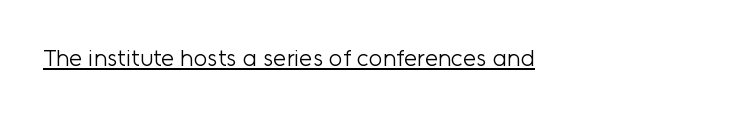
The paragraph shown leans on its left margin. Letters have the restrained weight of plain body copy at most. No italicization has been applied; the sample stays upright. Nothing unusual about the tracking: characters are spaced as the font intends. Each line of the rendering has a horizontal stroke beneath the glyphs.
